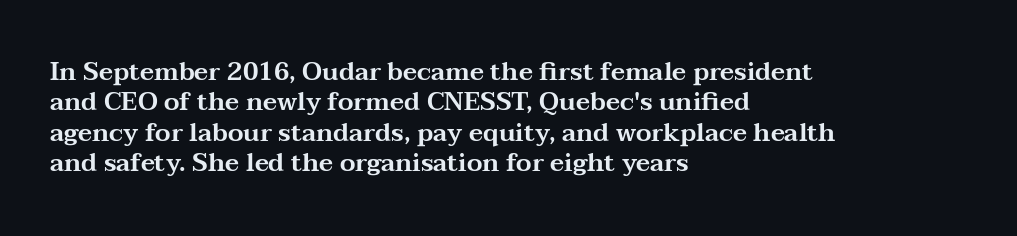
The image shows 25 px text type, upright; set left-aligned, line spacing 1.22x, normal letter spacing, not underlined.
